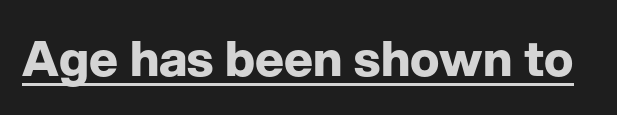
Q: Is the text bold? A: Yes.
Q: Is the text italic (slanted)? A: No, it is upright.
Q: Is the typeface a serif or a sans-serif typeface? A: Sans-serif.
Q: Is the text underlined? A: Yes.
Q: Is the spacing between letters normal or unusually wide? A: Normal.
Q: Width (condensed, normal, or wide)? A: Normal.
Q: Stroke contrast? A: Low.
Q: x-height? A: Medium.
Q: Monospaced? A: No.
